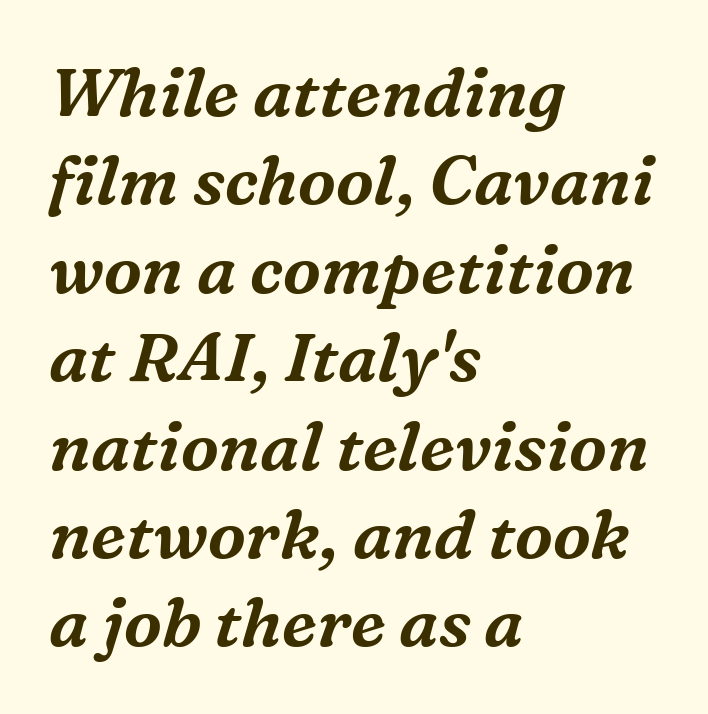
The font's italic variant was chosen for this text. No word sits above an underline. Notice how the passage keeps a crisp vertical edge on the left only. Rows of type keep a routine distance in the vertical direction. Classification — serif. Spacing between characters is what you'd get straight out of the box.
